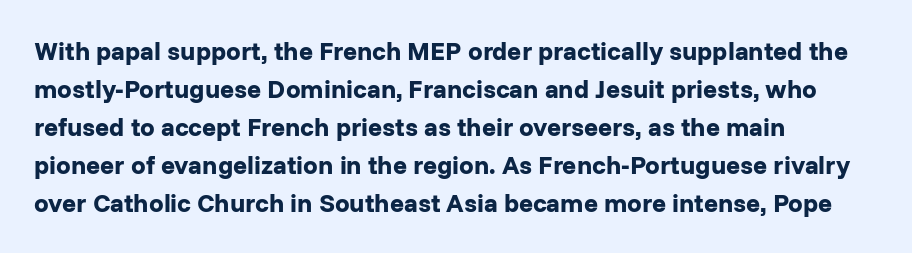
Q: Is the text bold? A: Yes.
Q: Is the text italic (slanted)? A: No, it is upright.
Q: Is the text underlined? A: No.
Q: How is the paragraph aligned? A: Left-aligned.
Q: Is the spacing between letters normal or unusually wide? A: Normal.
Q: Is the spacing between lines tight, normal or loose? A: Normal.
